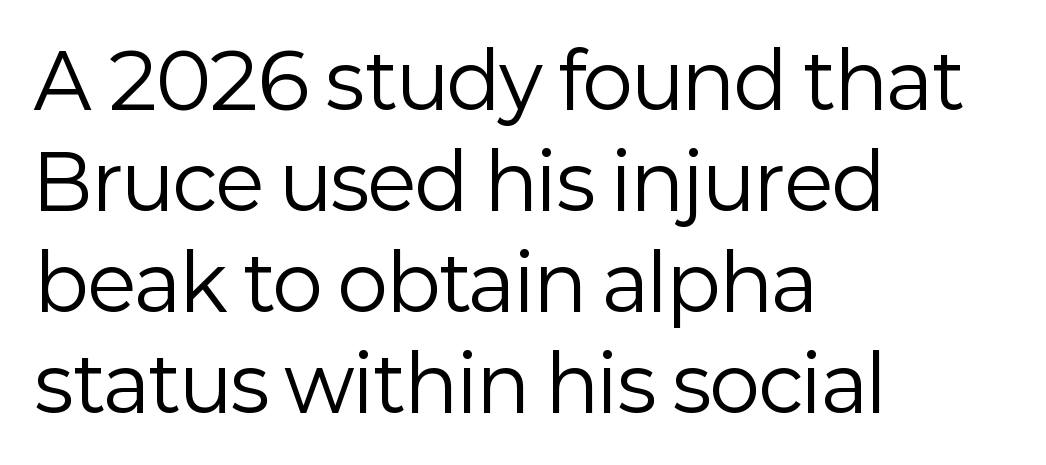
{"serif": "no", "italic": "no", "bold": "no", "weight": "regular", "width": "normal", "stroke_contrast": "low", "x_height": "medium", "monospaced": "no", "underline": "no", "align": "left", "line_spacing": "normal", "line_spacing_ratio": 1.33, "letter_spacing": "normal", "letter_spacing_em": 0.0, "glyph_px": 76}
